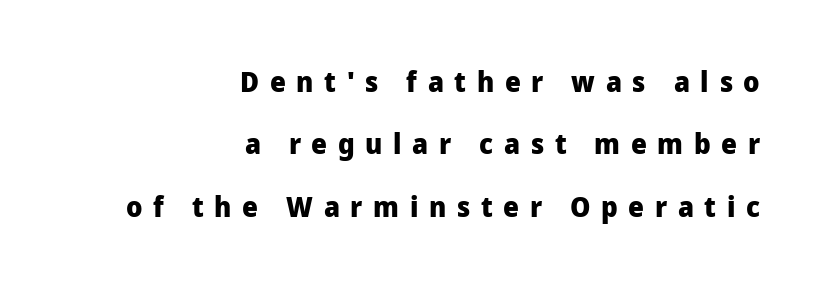
{"serif": "no", "italic": "no", "bold": "yes", "weight": "heavy", "width": "normal", "stroke_contrast": "low", "x_height": "medium", "monospaced": "no", "underline": "no", "align": "right", "line_spacing": "loose", "line_spacing_ratio": 2.23, "letter_spacing": "wide", "letter_spacing_em": 0.38, "glyph_px": 28}
